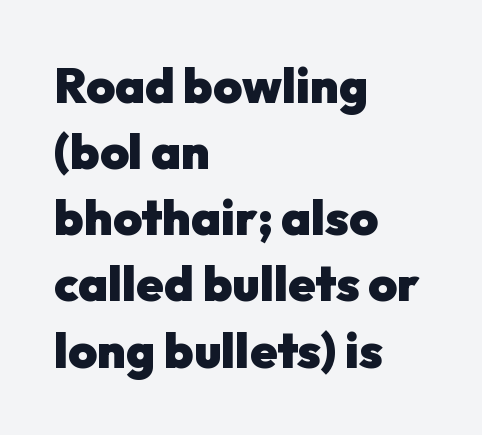
{"serif": "no", "italic": "no", "bold": "yes", "weight": "heavy", "width": "normal", "stroke_contrast": "low", "x_height": "medium", "monospaced": "no", "underline": "no", "align": "left", "line_spacing": "normal", "line_spacing_ratio": 1.35, "letter_spacing": "normal", "letter_spacing_em": 0.0, "glyph_px": 49}
